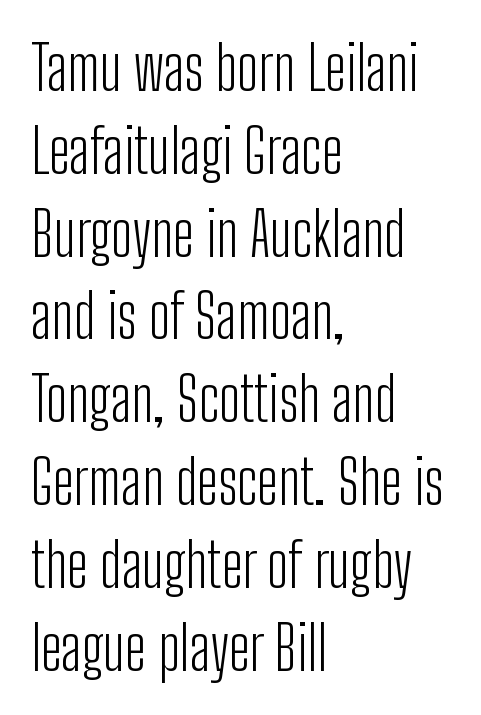
The image shows 60 px light, condensed sans-serif type, upright; set left-aligned, normal line spacing (1.38x), normal letter spacing, not underlined; low stroke contrast and a medium x-height.
